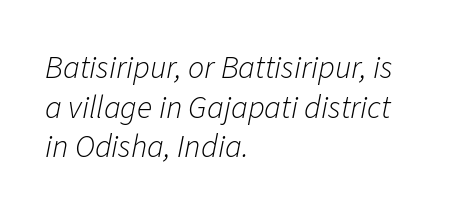
{"italic": "yes", "lean": "right", "slant_degrees": 11, "bold": "no", "weight": "light", "width": "normal", "stroke_contrast": "low", "x_height": "medium", "monospaced": "no", "underline": "no", "align": "left", "line_spacing_ratio": 1.24, "letter_spacing": "normal", "letter_spacing_em": 0.0, "glyph_px": 32}
